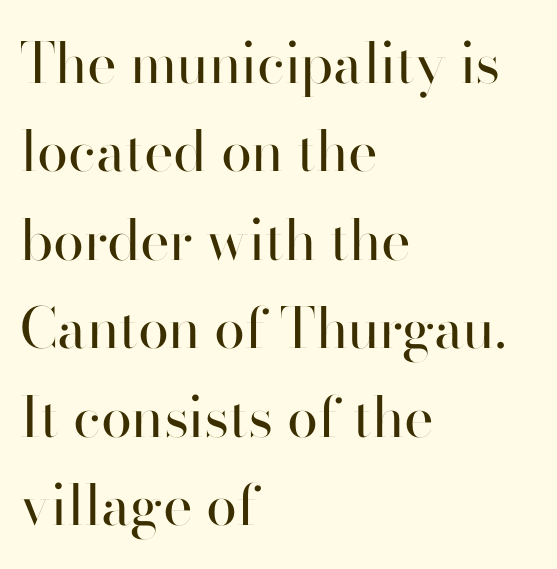
The image shows 56 px regular-weight sans-serif type, upright; set left-aligned, normal line spacing (1.58x), normal letter spacing, not underlined; high stroke contrast and a small x-height.
